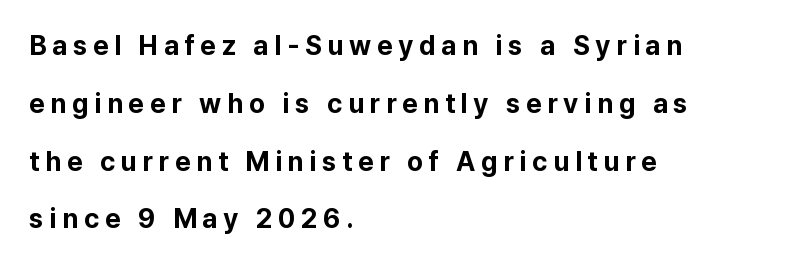
The image shows 27 px bold type, upright; set left-aligned, loose line spacing (2.14x), unusually wide letter spacing (+0.21 em), not underlined.
